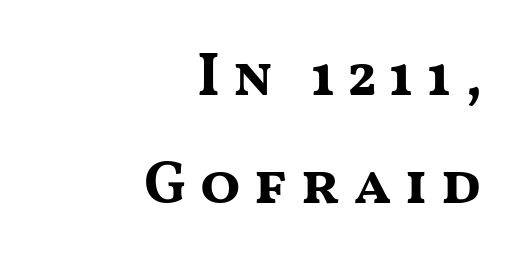
Q: Is the text bold? A: Yes.
Q: Is the text italic (slanted)? A: No, it is upright.
Q: Is the typeface a serif or a sans-serif typeface? A: Sans-serif.
Q: Is the text underlined? A: No.
Q: How is the paragraph aligned? A: Right-aligned.
Q: Is the spacing between letters normal or unusually wide? A: Unusually wide.
Q: Width (condensed, normal, or wide)? A: Wide.
Q: Stroke contrast? A: Medium.
Q: x-height? A: Medium.
Q: Monospaced? A: No.
